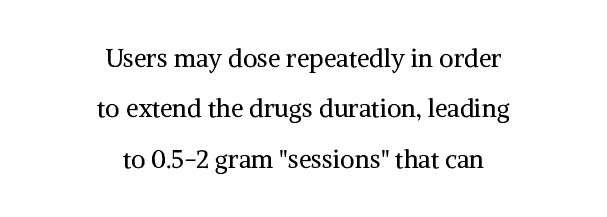
The letterforms sit shoulder to shoulder at normal distance. The weight tops out at a normal text grade. The axis of the letterforms is exactly vertical. Underline: absent.
